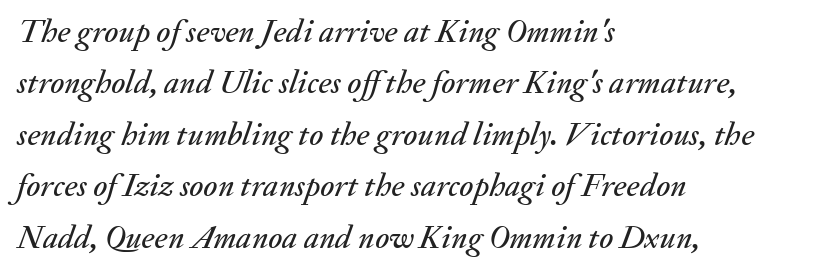
Q: Is the text italic (slanted)? A: Yes, it leans right by about 20 degrees.
Q: Is the text underlined? A: No.
Q: How is the paragraph aligned? A: Left-aligned.
Q: Is the spacing between letters normal or unusually wide? A: Normal.
Q: Is the spacing between lines tight, normal or loose? A: Normal.
Q: Width (condensed, normal, or wide)? A: Normal.
Q: Stroke contrast? A: Medium.
Q: x-height? A: Small.
Q: Monospaced? A: No.
